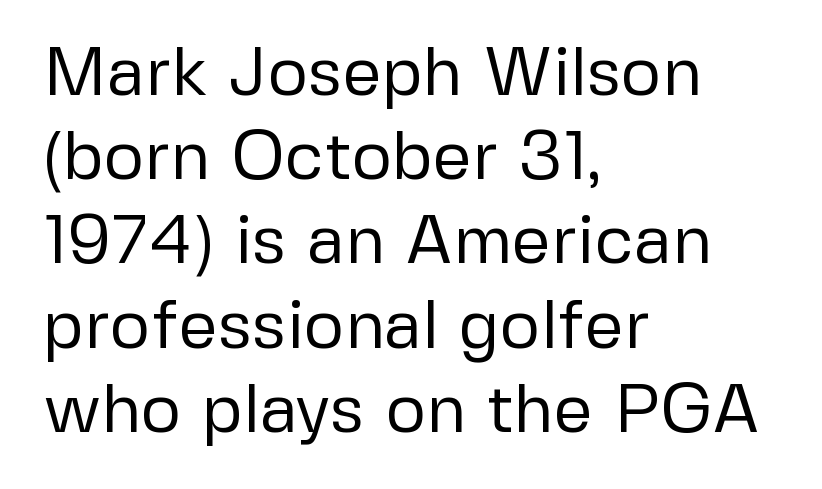
{"serif": "no", "italic": "no", "bold": "no", "weight": "regular", "width": "normal", "stroke_contrast": "low", "x_height": "medium", "monospaced": "no", "underline": "no", "align": "left", "line_spacing_ratio": 1.22, "letter_spacing": "normal", "letter_spacing_em": 0.0, "glyph_px": 69}
